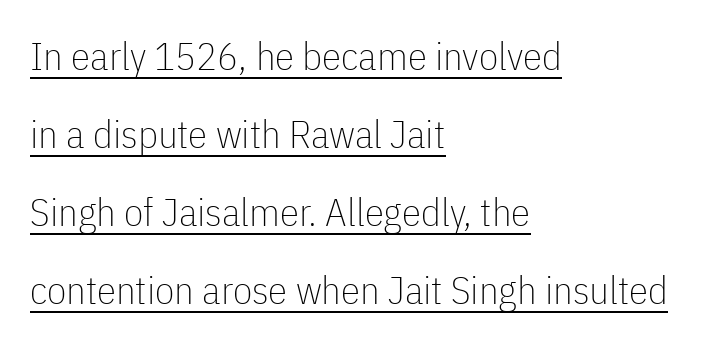
Here the glyphs are tracked normally, forming tight word shapes. Horizontally, the lines are justified to the leading edge only. Note the varied advance widths — an 'i' is clearly narrower than an 'm'. Bold? No — there's no thickening of the strokes. I'd call this a sans setting — the letters go barefoot.
